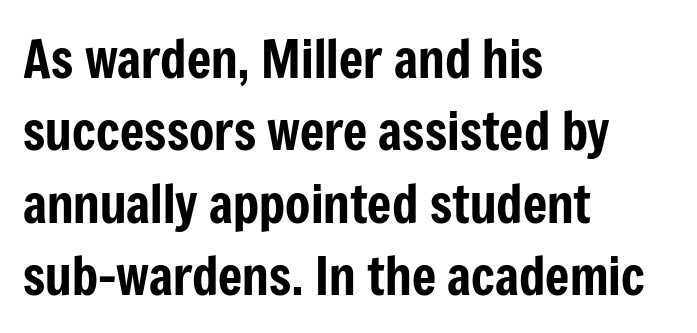
Q: Is the text italic (slanted)? A: No, it is upright.
Q: Is the typeface a serif or a sans-serif typeface? A: Sans-serif.
Q: Is the text underlined? A: No.
Q: How is the paragraph aligned? A: Left-aligned.
Q: Is the spacing between letters normal or unusually wide? A: Normal.
Q: Is the spacing between lines tight, normal or loose? A: Normal.
Q: Width (condensed, normal, or wide)? A: Condensed.
Q: Stroke contrast? A: Low.
Q: x-height? A: Medium.
Q: Monospaced? A: No.
